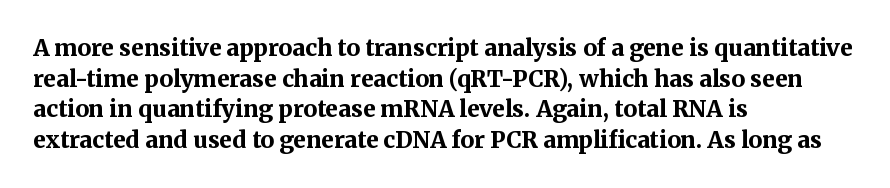
The image shows 23 px bold type, upright; set left-aligned, normal line spacing (1.33x), normal letter spacing, not underlined.
